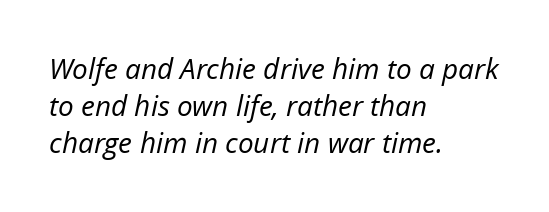
{"italic": "yes", "lean": "right", "slant_degrees": 12, "bold": "no", "weight": "regular", "width": "normal", "stroke_contrast": "low", "x_height": "medium", "monospaced": "no", "underline": "no", "align": "left", "line_spacing": "normal", "line_spacing_ratio": 1.33, "letter_spacing": "normal", "letter_spacing_em": 0.0, "glyph_px": 28}
